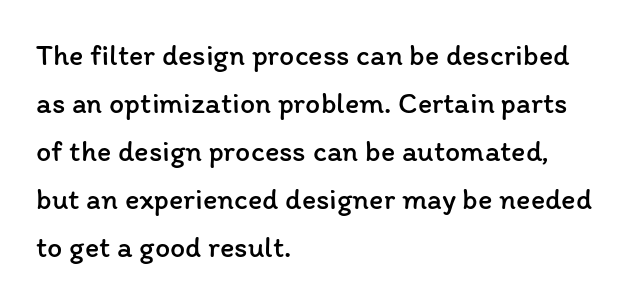
Q: Is the text bold? A: No.
Q: Is the text italic (slanted)? A: No, it is upright.
Q: Is the text underlined? A: No.
Q: How is the paragraph aligned? A: Left-aligned.
Q: Is the spacing between letters normal or unusually wide? A: Normal.
Q: Is the spacing between lines tight, normal or loose? A: Normal.
Q: Width (condensed, normal, or wide)? A: Normal.
Q: Stroke contrast? A: Low.
Q: x-height? A: Medium.
Q: Monospaced? A: No.
